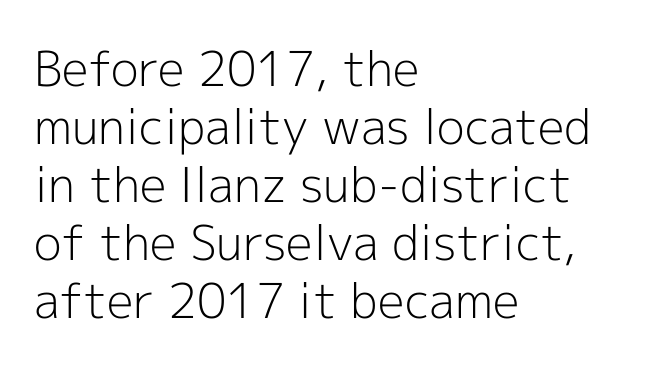
The image shows 48 px light sans-serif type, upright; set left-aligned, line spacing 1.21x, normal letter spacing, not underlined; a medium x-height.
